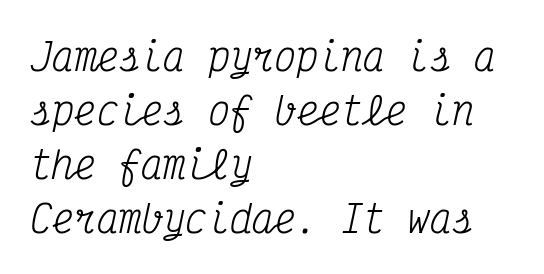
The image shows 37 px regular-weight, condensed serif type, italic (leaning right), monospaced; set left-aligned, normal line spacing (1.46x), normal letter spacing, not underlined; medium stroke contrast and a medium x-height.
